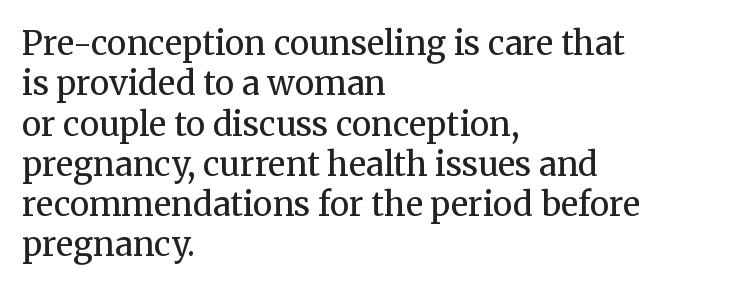
The image shows 33 px regular-weight serif type, upright; set left-aligned, line spacing 1.22x, normal letter spacing, not underlined; medium stroke contrast and a medium x-height.
